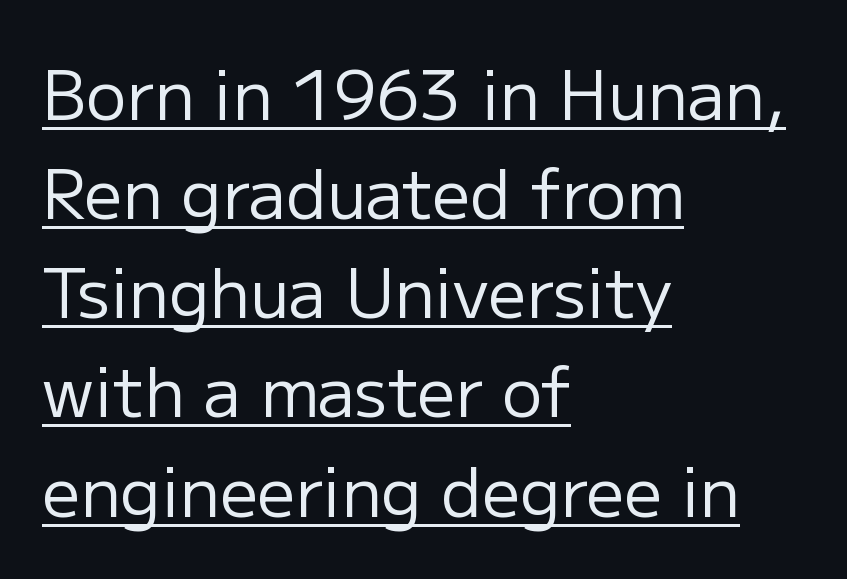
Q: Is the text bold? A: No.
Q: Is the text italic (slanted)? A: No, it is upright.
Q: Is the typeface a serif or a sans-serif typeface? A: Sans-serif.
Q: Is the text underlined? A: Yes.
Q: How is the paragraph aligned? A: Left-aligned.
Q: Is the spacing between letters normal or unusually wide? A: Normal.
Q: Is the spacing between lines tight, normal or loose? A: Normal.
Q: Width (condensed, normal, or wide)? A: Normal.
Q: Stroke contrast? A: Low.
Q: x-height? A: Medium.
Q: Monospaced? A: No.
